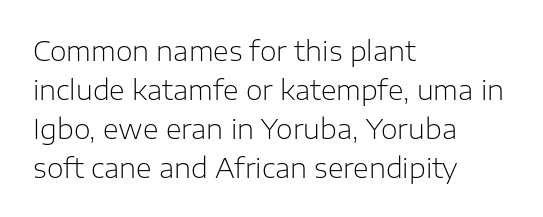
The image shows 27 px text type, upright; set left-aligned, normal line spacing (1.44x), normal letter spacing, not underlined.
